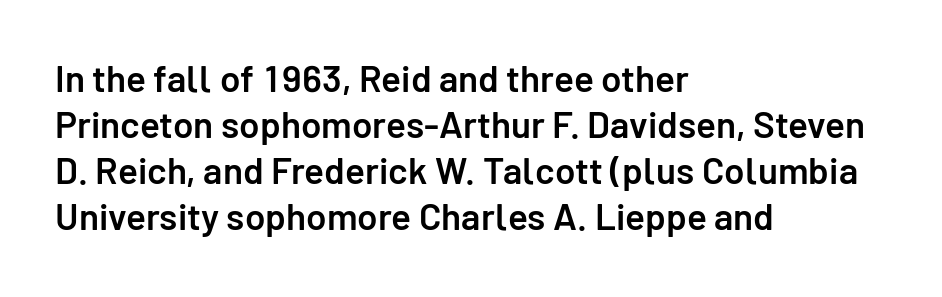
Beneath every word, the page is bare. The type family on display is of the sans-serif kind. Designer's note — italics off, roman on. Each letter keeps its own natural width here, so spacing adapts to shape.
